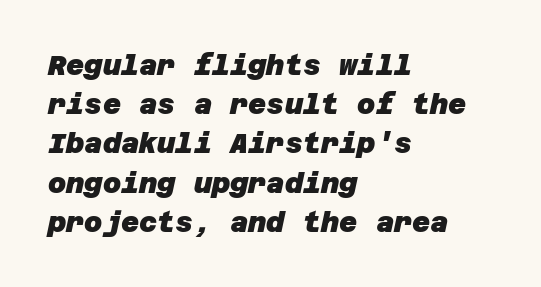
The image shows 28 px heavy sans-serif type; set left-aligned, normal line spacing (1.4x), normal letter spacing, not underlined; low stroke contrast and a large x-height.
